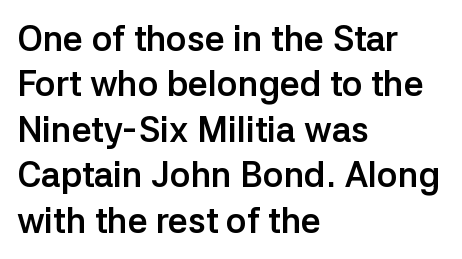
The horizontal fit of the characters is conventional and even. Italic? Not at all — the glyphs are vertical. Set as a true bold cut, around the 700 mark. The font family rendered here belongs to the sans-serif group. Underline: absent.
